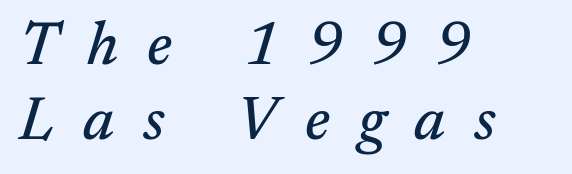
Q: Is the text italic (slanted)? A: Yes, it leans right by about 17 degrees.
Q: Is the typeface a serif or a sans-serif typeface? A: Serif.
Q: Is the text underlined? A: No.
Q: How is the paragraph aligned? A: Left-aligned.
Q: Is the spacing between letters normal or unusually wide? A: Unusually wide.
Q: Is the spacing between lines tight, normal or loose? A: Normal.
Q: Width (condensed, normal, or wide)? A: Normal.
Q: Stroke contrast? A: Medium.
Q: x-height? A: Medium.
Q: Monospaced? A: No.
